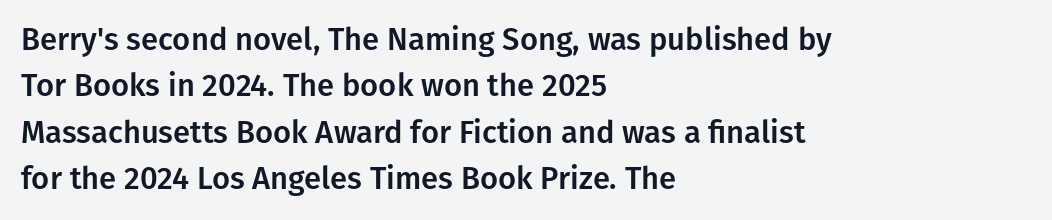
{"serif": "no", "italic": "no", "width": "normal", "stroke_contrast": "low", "x_height": "medium", "monospaced": "no", "underline": "no", "align": "left", "line_spacing": "normal", "line_spacing_ratio": 1.5, "letter_spacing": "normal", "letter_spacing_em": 0.0, "glyph_px": 31}
